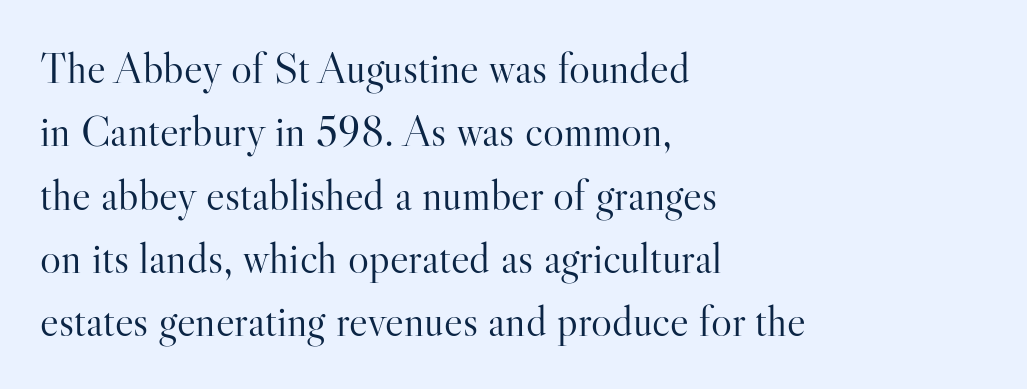
Q: Is the text bold? A: No.
Q: Is the text italic (slanted)? A: No, it is upright.
Q: Is the typeface a serif or a sans-serif typeface? A: Serif.
Q: Is the text underlined? A: No.
Q: How is the paragraph aligned? A: Left-aligned.
Q: Is the spacing between letters normal or unusually wide? A: Normal.
Q: Is the spacing between lines tight, normal or loose? A: Normal.
Q: Width (condensed, normal, or wide)? A: Normal.
Q: Stroke contrast? A: High.
Q: x-height? A: Small.
Q: Monospaced? A: No.
